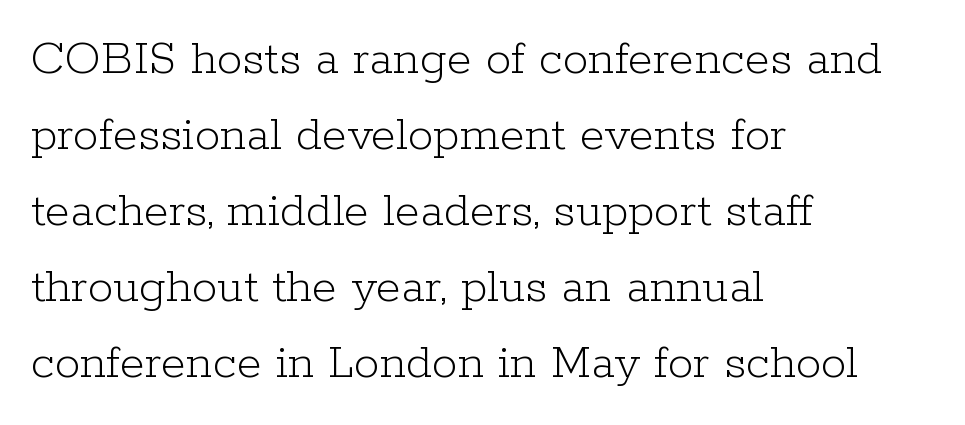
{"serif": "yes", "italic": "no", "bold": "no", "weight": "light", "width": "normal", "stroke_contrast": "low", "x_height": "medium", "monospaced": "no", "underline": "no", "align": "left", "line_spacing": "normal", "line_spacing_ratio": 1.49, "letter_spacing": "normal", "letter_spacing_em": 0.0, "glyph_px": 51}
